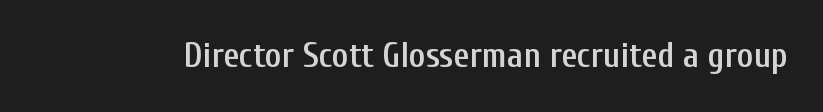
{"serif": "no", "italic": "no", "bold": "semi", "weight": "semibold", "width": "condensed", "stroke_contrast": "low", "x_height": "medium", "monospaced": "no", "underline": "no", "letter_spacing": "normal", "letter_spacing_em": 0.0, "glyph_px": 35}
